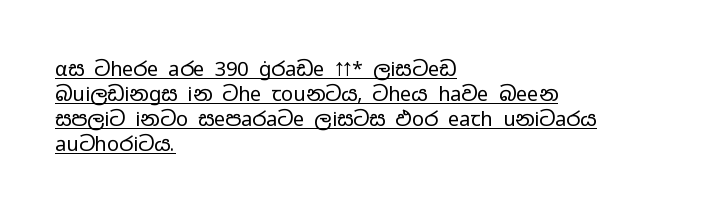
The rag falls on the right side of this text block. Vertical strokes here are truly vertical. Each new line begins a customary step beneath the previous one. The typesetter has applied underlining to the passage shown.
